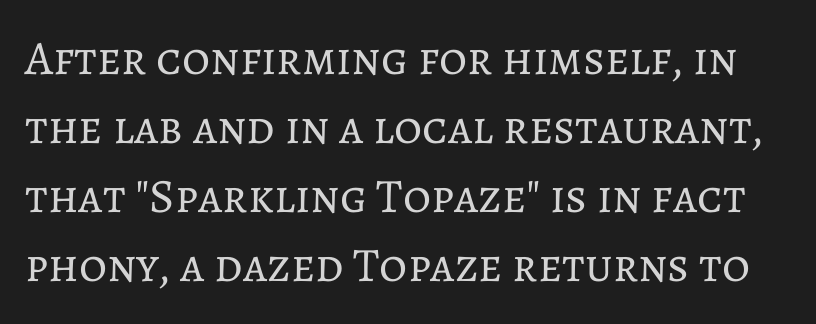
The strip under each line holds only bare page. Note the varied advance widths — an 'i' is clearly narrower than an 'm'. Compared with typical paragraphs, the rows here are spaced about the same. Unlike italic type, these characters show no tilt at all. Inter-character spacing is left at the font's built-in metrics.
